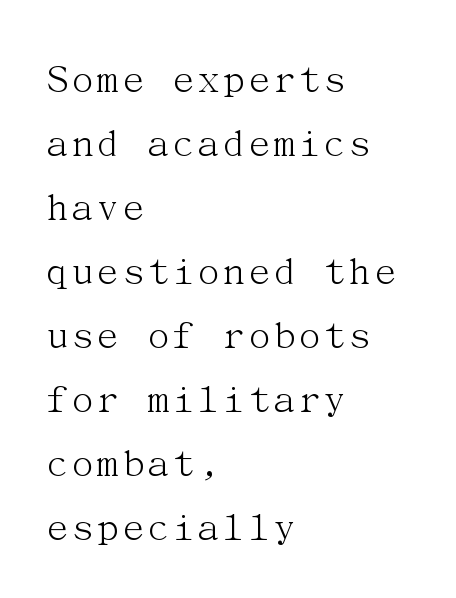
Interline gaps are of average width in this sample. A classic flush-left, rag-right setting is used for this passage. Stroke mass is kept to a normal reading level or below. Any mark beneath the type? The region is blank.
